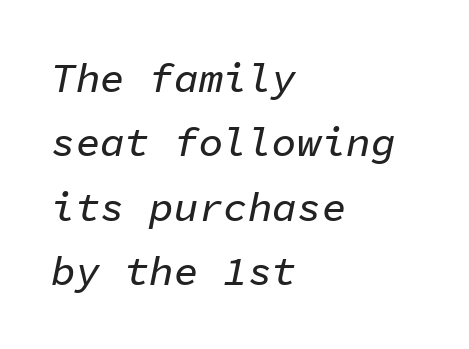
Each word holds together tightly as a unit, with standard inter-letter gaps. Compared with typical paragraphs, the rows here are spaced about the same. Typeset ragged right — the left edge is the straight one. The font's italic variant was chosen for this text.
